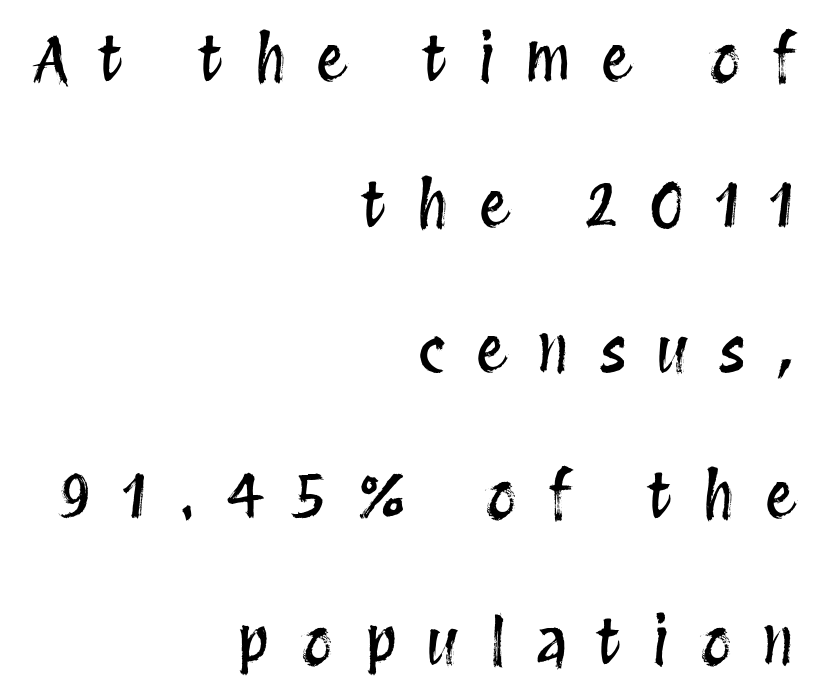
{"italic": "no", "width": "condensed", "stroke_contrast": "medium", "x_height": "large", "monospaced": "no", "underline": "no", "align": "right", "line_spacing": "loose", "line_spacing_ratio": 2.35, "letter_spacing": "wide", "letter_spacing_em": 0.49, "glyph_px": 62}
